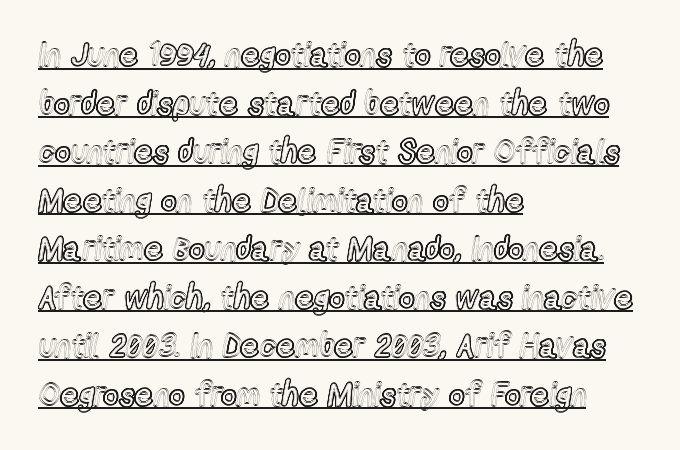
Varying glyph widths throughout — classic text-font behaviour. Compared with a centered layout, this one pins lines to the left instead. Observe the ordinary spacing: letters are neighbours, not strangers. A typographer would call this underscored text.
